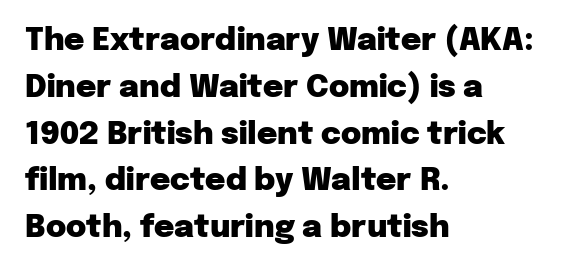
Q: Is the text bold? A: Yes.
Q: Is the text italic (slanted)? A: No, it is upright.
Q: Is the typeface a serif or a sans-serif typeface? A: Sans-serif.
Q: Is the text underlined? A: No.
Q: How is the paragraph aligned? A: Left-aligned.
Q: Is the spacing between letters normal or unusually wide? A: Normal.
Q: Is the spacing between lines tight, normal or loose? A: Normal.
Q: Width (condensed, normal, or wide)? A: Normal.
Q: Stroke contrast? A: Low.
Q: x-height? A: Medium.
Q: Monospaced? A: No.
